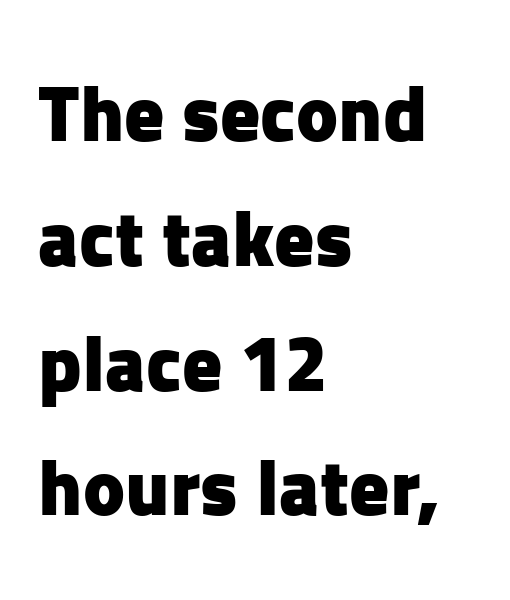
The image shows 79 px heavy sans-serif type, upright; set left-aligned, normal line spacing (1.58x), normal letter spacing, not underlined; low stroke contrast and a medium x-height.
